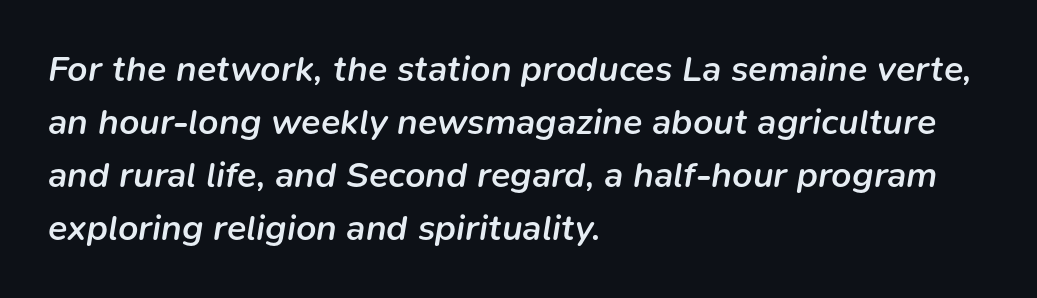
The type is set solid horizontally, with unmodified tracking. Summary of vertical rhythm: regular, with standard interline spacing. Compared with ordinary roman type, these characters are visibly tilted. Varying glyph widths throughout — classic text-font behaviour.
